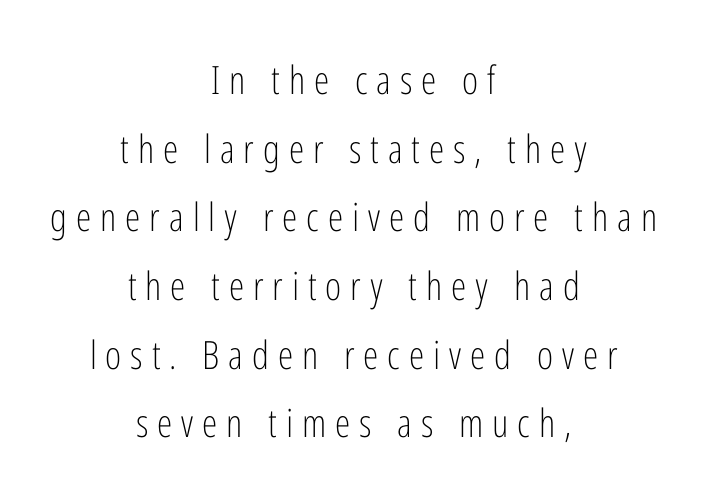
Is the type heavy? It reads as light-to-regular instead. Here the designer chose a conventional face with non-uniform glyph widths. Where is the straight margin? There isn't one; the lines are centered. Typographically, this falls in the sans-serif category. Beneath every word, the page is bare.
